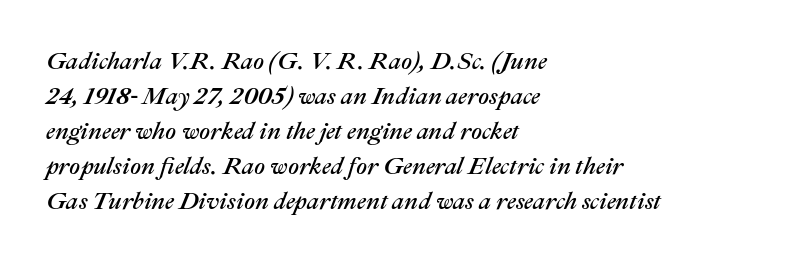
Q: Is the text italic (slanted)? A: Yes, it leans right by about 22 degrees.
Q: Is the text underlined? A: No.
Q: How is the paragraph aligned? A: Left-aligned.
Q: Is the spacing between letters normal or unusually wide? A: Normal.
Q: Is the spacing between lines tight, normal or loose? A: Normal.
